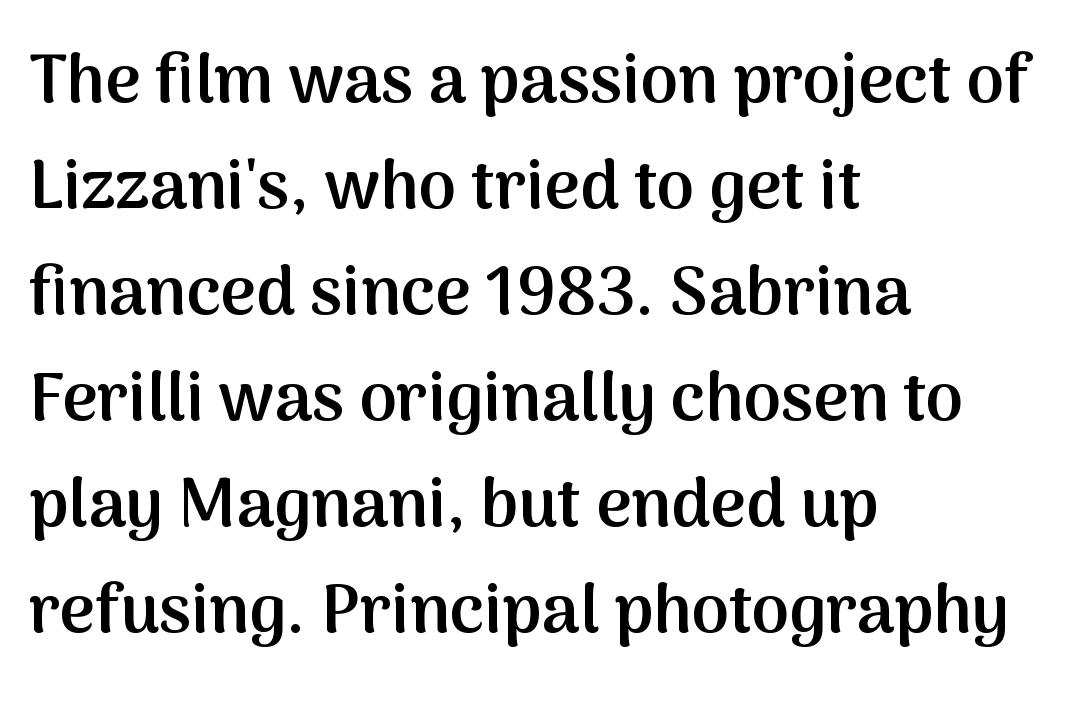
{"serif": "no", "italic": "no", "bold": "semi", "weight": "semibold", "width": "normal", "stroke_contrast": "medium", "x_height": "medium", "monospaced": "no", "underline": "no", "align": "left", "line_spacing": "normal", "line_spacing_ratio": 1.56, "letter_spacing": "normal", "letter_spacing_em": 0.0, "glyph_px": 68}
